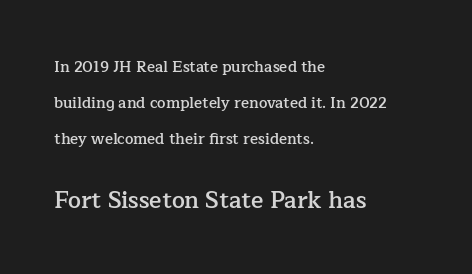
The image shows 23 px text type, upright; set left-aligned, loose line spacing (2.41x), normal letter spacing, not underlined; the second (bottom) block is 1.53x larger.
